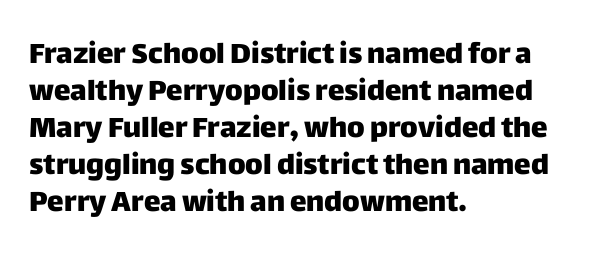
Q: Is the text italic (slanted)? A: No, it is upright.
Q: Is the typeface a serif or a sans-serif typeface? A: Sans-serif.
Q: Is the text underlined? A: No.
Q: How is the paragraph aligned? A: Left-aligned.
Q: Is the spacing between letters normal or unusually wide? A: Normal.
Q: Is the spacing between lines tight, normal or loose? A: Normal.
Q: Width (condensed, normal, or wide)? A: Normal.
Q: Stroke contrast? A: Low.
Q: x-height? A: Large.
Q: Monospaced? A: No.
